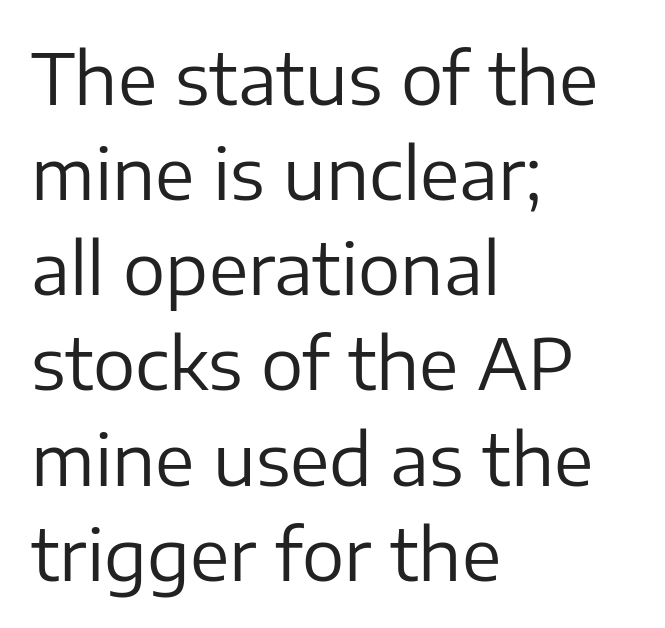
{"serif": "no", "italic": "no", "bold": "no", "weight": "regular", "width": "normal", "stroke_contrast": "low", "x_height": "medium", "monospaced": "no", "underline": "no", "align": "left", "line_spacing": "normal", "line_spacing_ratio": 1.34, "letter_spacing": "normal", "letter_spacing_em": 0.0, "glyph_px": 71}
